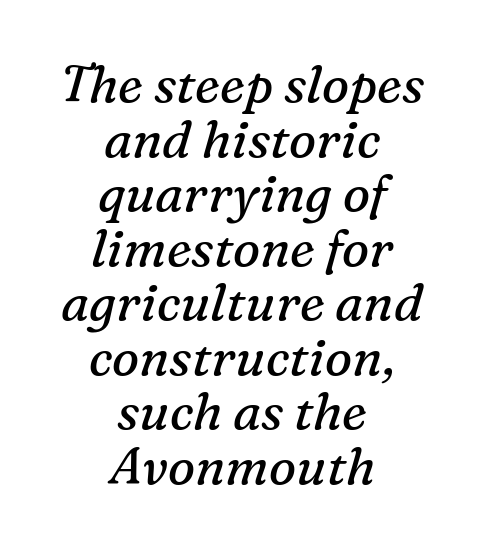
Q: Is the text bold? A: No.
Q: Is the text italic (slanted)? A: Yes, it leans right by about 16 degrees.
Q: Is the typeface a serif or a sans-serif typeface? A: Serif.
Q: Is the text underlined? A: No.
Q: How is the paragraph aligned? A: Centered.
Q: Is the spacing between letters normal or unusually wide? A: Normal.
Q: Is the spacing between lines tight, normal or loose? A: Tight.
Q: Width (condensed, normal, or wide)? A: Normal.
Q: Stroke contrast? A: Medium.
Q: x-height? A: Medium.
Q: Monospaced? A: No.
